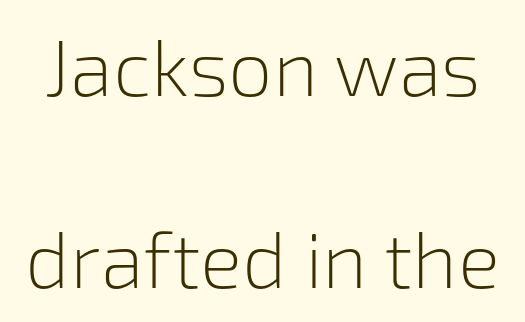
Think of a printed novel: that variable character pitch is what you see here. Look at the bottom of the vertical strokes: they stop flat, with no serifs. Vertical stems look standard width or narrower in stroke. The letters stand straight up with perfectly vertical stems.
